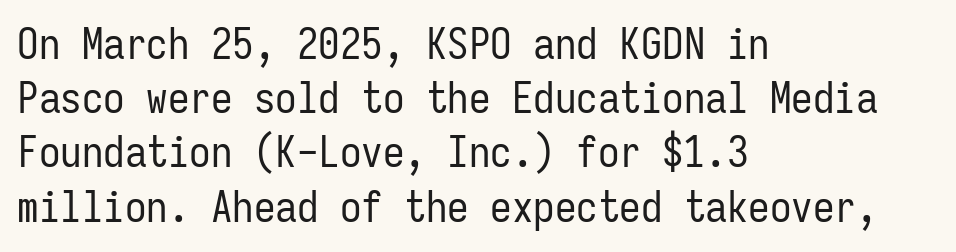
Q: Is the text bold? A: No.
Q: Is the text italic (slanted)? A: No, it is upright.
Q: Is the typeface a serif or a sans-serif typeface? A: Sans-serif.
Q: Is the text underlined? A: No.
Q: How is the paragraph aligned? A: Left-aligned.
Q: Is the spacing between letters normal or unusually wide? A: Normal.
Q: Is the spacing between lines tight, normal or loose? A: Normal.
Q: Width (condensed, normal, or wide)? A: Condensed.
Q: Stroke contrast? A: Low.
Q: x-height? A: Medium.
Q: Monospaced? A: Yes.
